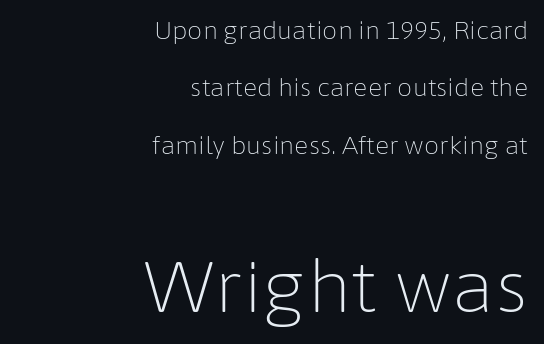
Here the glyphs are tracked normally, forming tight word shapes. Descenders are the only things crossing below the line. Baseline-to-baseline distance is far greater than the letter height. If you squint, the bottom block still reads clearly — it's the larger of the two. The font's upright variant was chosen for this text.
